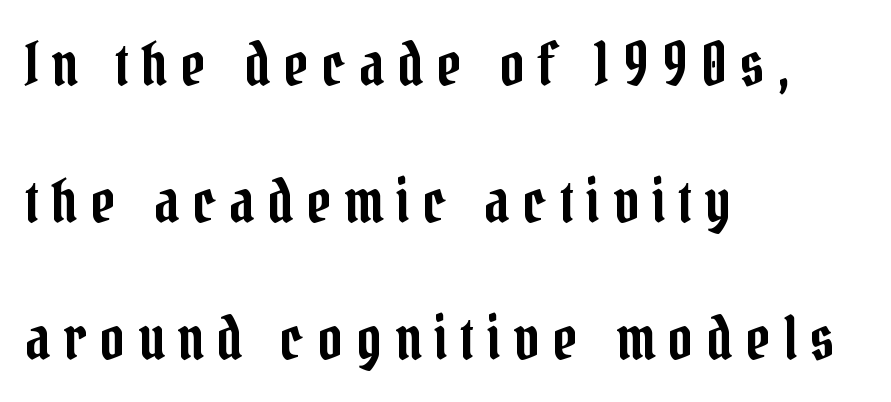
Q: Is the text italic (slanted)? A: No, it is upright.
Q: Is the typeface a serif or a sans-serif typeface? A: Serif.
Q: Is the text underlined? A: No.
Q: How is the paragraph aligned? A: Left-aligned.
Q: Is the spacing between letters normal or unusually wide? A: Unusually wide.
Q: Is the spacing between lines tight, normal or loose? A: Loose.
Q: Width (condensed, normal, or wide)? A: Condensed.
Q: Stroke contrast? A: Low.
Q: x-height? A: Medium.
Q: Monospaced? A: No.
